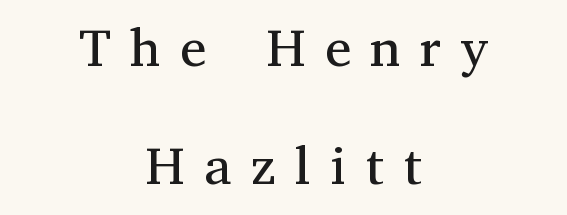
Look at the tracking — it's clearly loosened, letters drifting apart. The paragraph shown floats in the horizontal middle. Descenders hang freely into open space. Airy leading.
